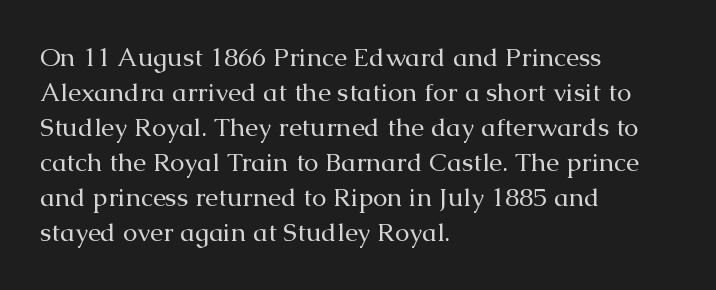
How are the letters spaced? Ordinarily, with no added tracking. Has an underline been added? It has not. Honestly, the row spacing looks completely unremarkable. The font is comparable to plain body text, perhaps lighter. Visually the block forms a straight wall on the left and a jagged coastline on the right.
